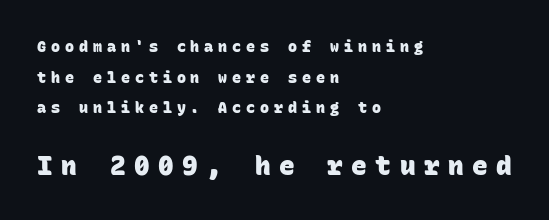
Type size steps up from the first block to the second. The vertical gap from one line to the next is large. These lines have a slow, spaced-out rhythm from letter to letter. The passage shown is emphatically bold.
